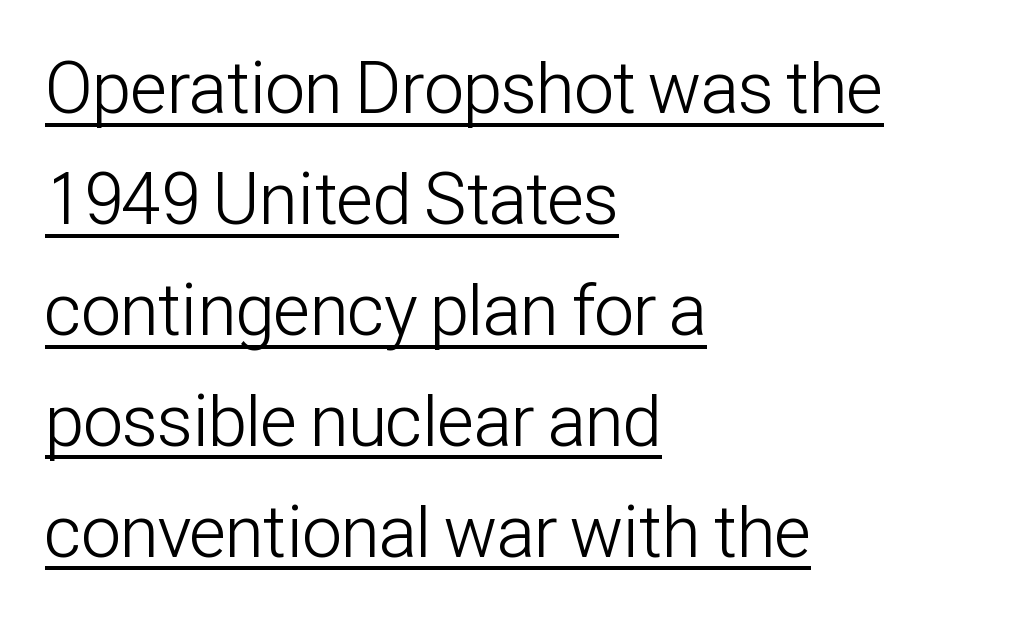
Interline gaps are of average width in this sample. The letters advance in unequal steps, a hallmark of proportional type. Line beginnings align vertically; line endings do not. No extra ink here — the face is not bold. Each line of the rendering has a horizontal stroke beneath the glyphs.
